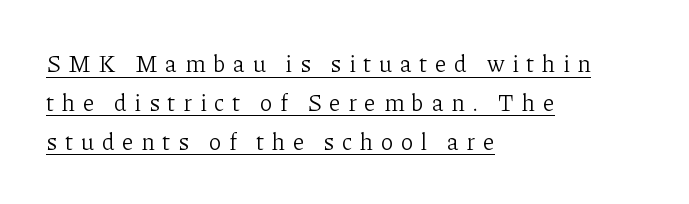
The typesetter has applied underlining to the passage shown. Each word looks stretched out because of the extra space between its letters. Reading down the column, the eye jumps a familiar distance to each next line. The lines are quadded left.
